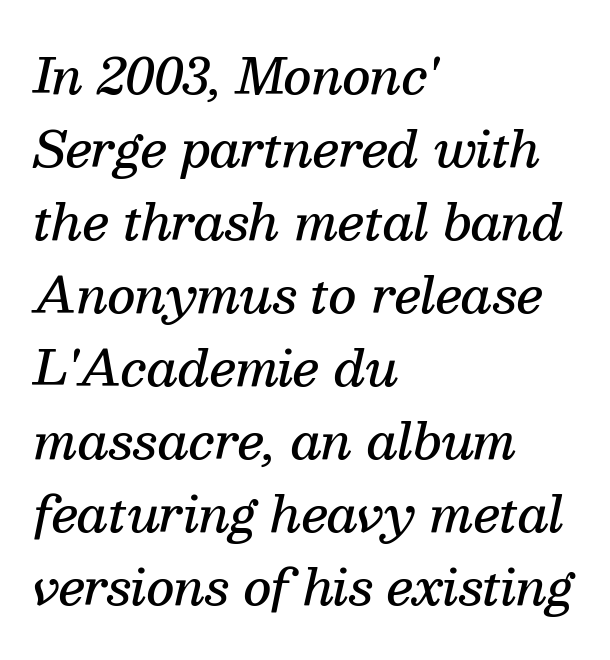
Q: Is the text bold? A: Semi-bold.
Q: Is the text italic (slanted)? A: Yes, it leans right by about 13 degrees.
Q: Is the typeface a serif or a sans-serif typeface? A: Serif.
Q: Is the text underlined? A: No.
Q: How is the paragraph aligned? A: Left-aligned.
Q: Is the spacing between letters normal or unusually wide? A: Normal.
Q: Is the spacing between lines tight, normal or loose? A: Normal.
Q: Width (condensed, normal, or wide)? A: Normal.
Q: Stroke contrast? A: Medium.
Q: x-height? A: Medium.
Q: Monospaced? A: No.
